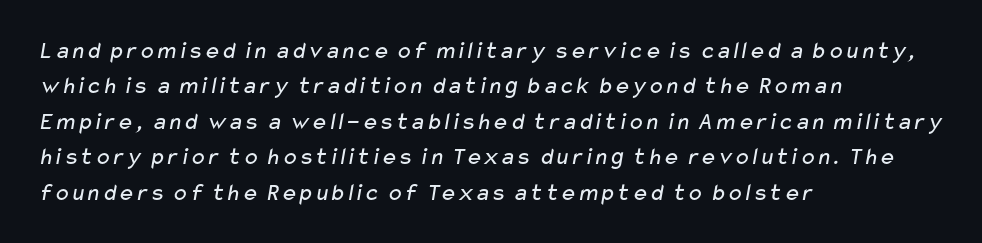
These lines keep a tight, regular rhythm from letter to letter. Whoever set this chose a conventional vertical rhythm. Clear beneath every line of the passage. Ink coverage per letter is moderate at most.
